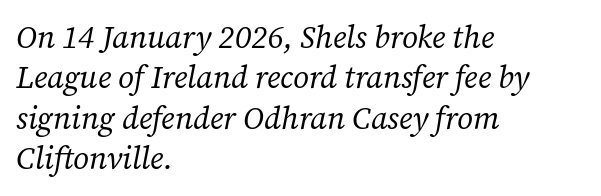
The image shows 31 px regular-weight serif type, italic (leaning right); set left-aligned, normal line spacing (1.3x), normal letter spacing, not underlined; low stroke contrast and a medium x-height.
